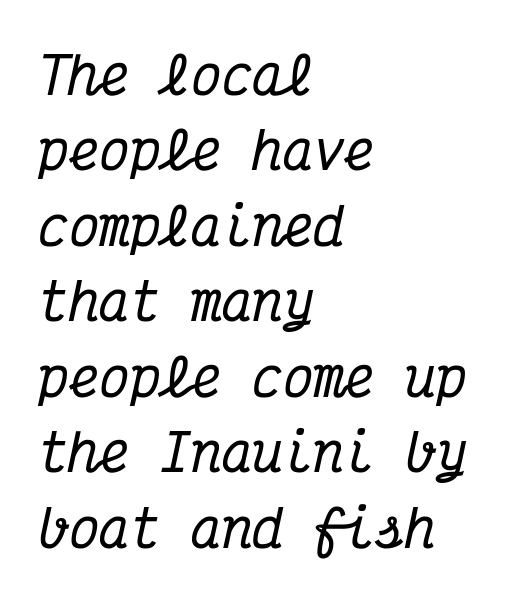
Q: Is the text italic (slanted)? A: Yes, it leans right by about 12 degrees.
Q: Is the typeface a serif or a sans-serif typeface? A: Serif.
Q: Is the text underlined? A: No.
Q: How is the paragraph aligned? A: Left-aligned.
Q: Is the spacing between letters normal or unusually wide? A: Normal.
Q: Is the spacing between lines tight, normal or loose? A: Normal.
Q: Width (condensed, normal, or wide)? A: Condensed.
Q: Stroke contrast? A: Medium.
Q: x-height? A: Medium.
Q: Monospaced? A: Yes.
